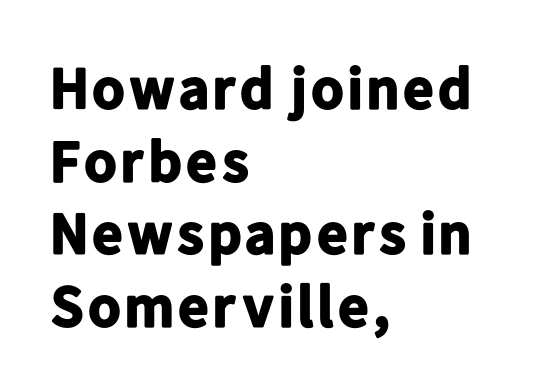
The image shows 59 px bold sans-serif type, upright; set left-aligned, line spacing 1.23x, normal letter spacing, not underlined; low stroke contrast and a medium x-height.
